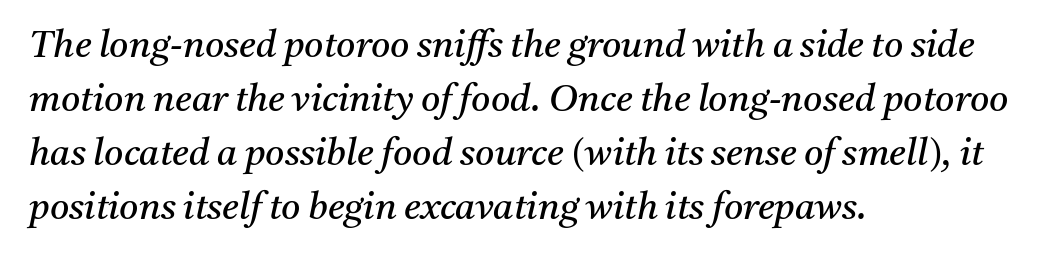
Q: Is the text bold? A: No.
Q: Is the text italic (slanted)? A: Yes, it leans right by about 11 degrees.
Q: Is the typeface a serif or a sans-serif typeface? A: Serif.
Q: Is the text underlined? A: No.
Q: How is the paragraph aligned? A: Left-aligned.
Q: Is the spacing between letters normal or unusually wide? A: Normal.
Q: Is the spacing between lines tight, normal or loose? A: Normal.
Q: Width (condensed, normal, or wide)? A: Normal.
Q: Stroke contrast? A: Medium.
Q: x-height? A: Medium.
Q: Monospaced? A: No.
